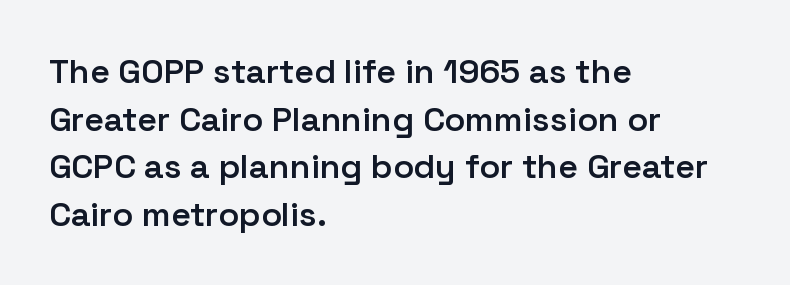
Q: Is the text bold? A: Semi-bold.
Q: Is the text italic (slanted)? A: No, it is upright.
Q: Is the typeface a serif or a sans-serif typeface? A: Sans-serif.
Q: Is the text underlined? A: No.
Q: How is the paragraph aligned? A: Left-aligned.
Q: Is the spacing between letters normal or unusually wide? A: Normal.
Q: Is the spacing between lines tight, normal or loose? A: Normal.
Q: Width (condensed, normal, or wide)? A: Normal.
Q: Stroke contrast? A: Low.
Q: x-height? A: Medium.
Q: Monospaced? A: No.
